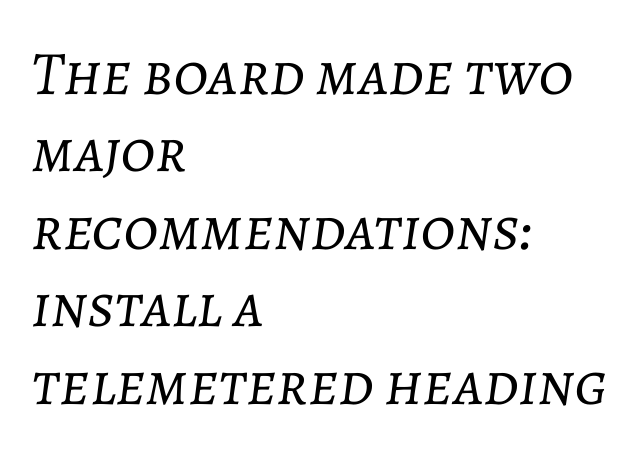
{"italic": "yes", "lean": "right", "slant_degrees": 7, "bold": "no", "weight": "light", "width": "normal", "stroke_contrast": "low", "x_height": "medium", "monospaced": "no", "underline": "no", "align": "left", "line_spacing": "normal", "line_spacing_ratio": 1.25, "letter_spacing": "normal", "letter_spacing_em": 0.0, "glyph_px": 62}
